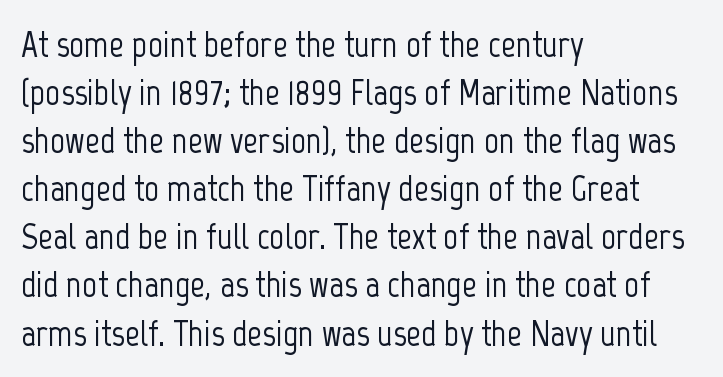
{"serif": "no", "italic": "no", "width": "condensed", "stroke_contrast": "low", "x_height": "medium", "monospaced": "no", "underline": "no", "align": "left", "line_spacing": "normal", "line_spacing_ratio": 1.3, "letter_spacing": "normal", "letter_spacing_em": 0.0, "glyph_px": 37}
